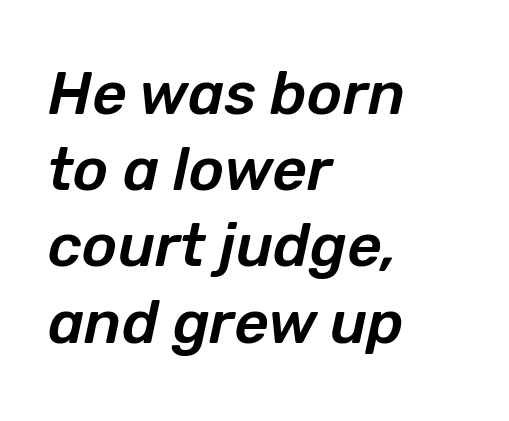
Q: Is the text italic (slanted)? A: Yes, it leans right by about 12 degrees.
Q: Is the text underlined? A: No.
Q: How is the paragraph aligned? A: Left-aligned.
Q: Is the spacing between letters normal or unusually wide? A: Normal.
Q: Is the spacing between lines tight, normal or loose? A: Normal.
Q: Width (condensed, normal, or wide)? A: Normal.
Q: Stroke contrast? A: Low.
Q: x-height? A: Medium.
Q: Monospaced? A: No.
